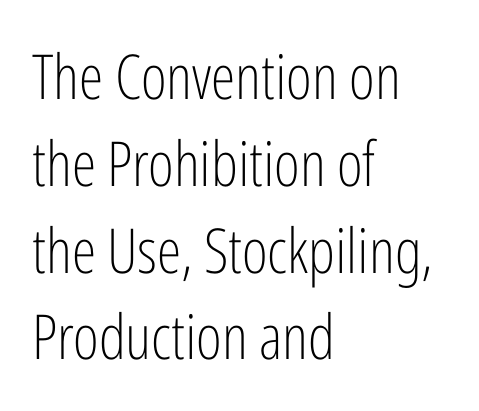
The image shows 62 px light, condensed sans-serif type, upright; set left-aligned, normal line spacing (1.4x), normal letter spacing, not underlined; low stroke contrast and a medium x-height.
